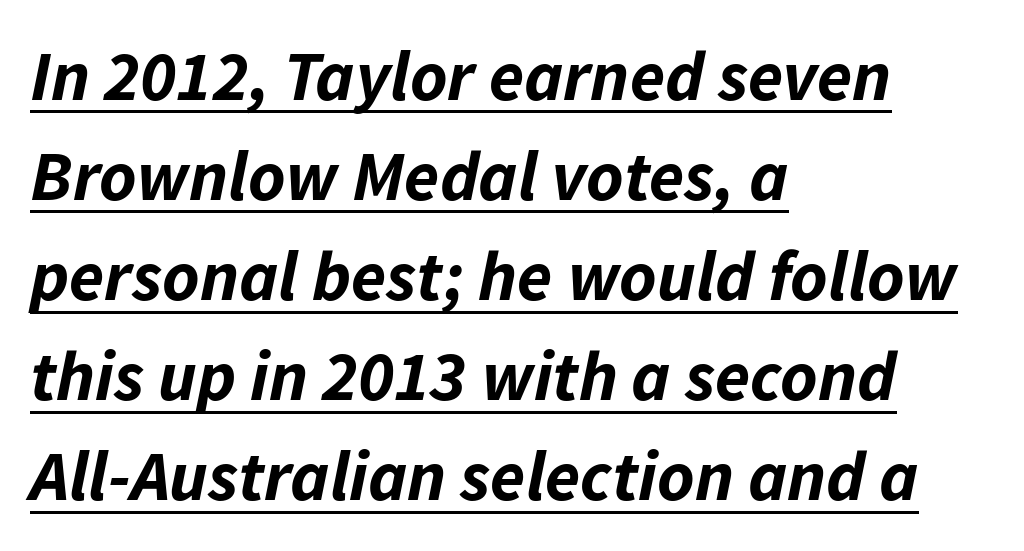
The image shows 71 px bold type, italic (leaning right); set left-aligned, normal line spacing (1.41x), normal letter spacing, underlined; low stroke contrast and a medium x-height.
